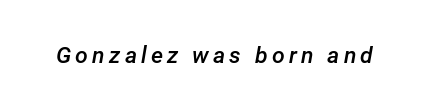
{"italic": "yes", "lean": "right", "slant_degrees": 12, "bold": "semi", "underline": "no", "glyph_px": 23}
